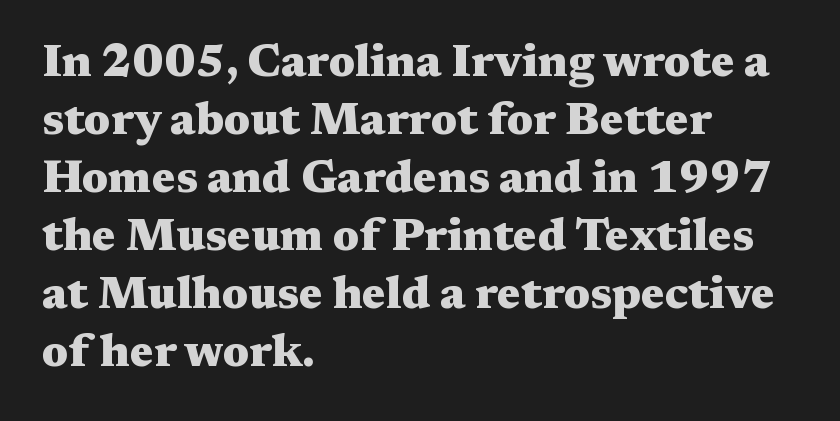
The image shows 45 px heavy, wide serif type, upright; set left-aligned, normal line spacing (1.29x), normal letter spacing, not underlined; medium stroke contrast and a medium x-height.
